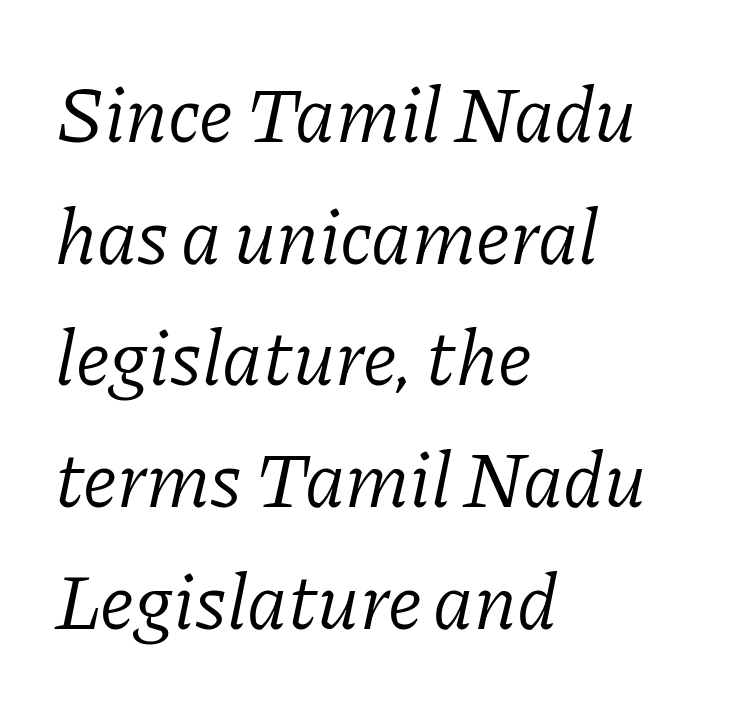
The image shows 78 px light serif type, italic (leaning right); set left-aligned, normal line spacing (1.56x), normal letter spacing, not underlined; low stroke contrast and a medium x-height.
